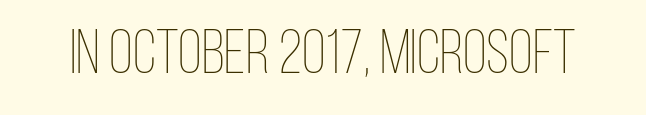
{"italic": "no", "bold": "no", "weight": "thin", "width": "condensed", "stroke_contrast": "low", "x_height": "large", "monospaced": "no", "underline": "no", "letter_spacing": "normal", "letter_spacing_em": 0.0, "glyph_px": 62}
